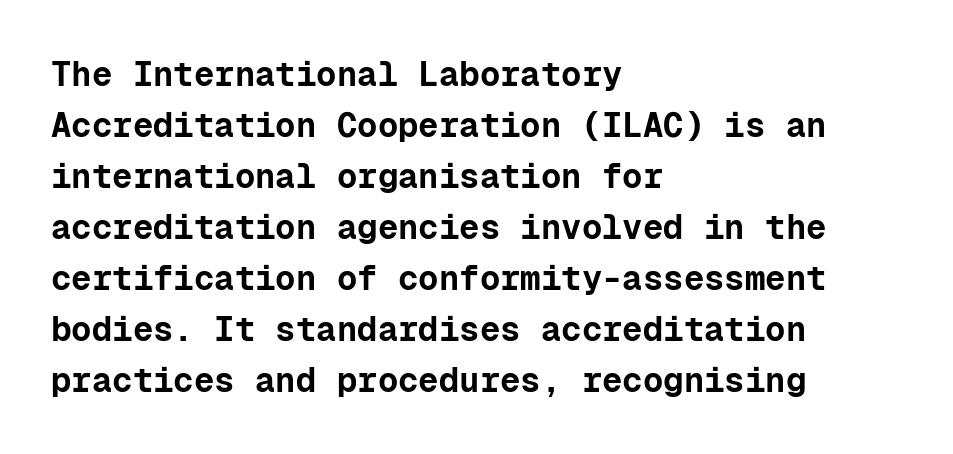
The image shows 34 px bold sans-serif type, upright, monospaced; set left-aligned, normal line spacing (1.5x), normal letter spacing, not underlined; low stroke contrast and a medium x-height.
